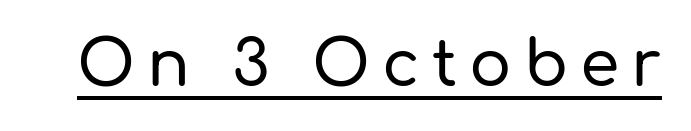
The image shows 63 px sans-serif type, upright; set underlined; low stroke contrast and a medium x-height.
